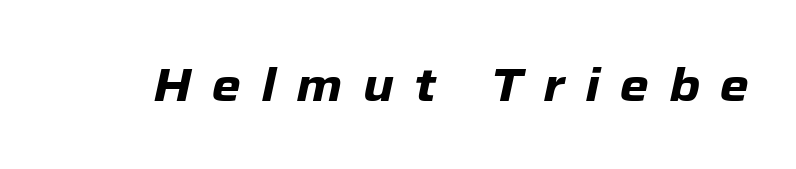
The image shows 47 px heavy type, italic (leaning right); set unusually wide letter spacing (+0.43 em), not underlined; low stroke contrast and a medium x-height.
